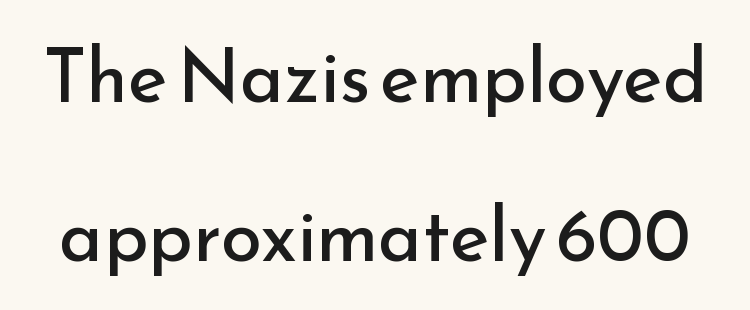
Q: Is the text bold? A: No.
Q: Is the text italic (slanted)? A: No, it is upright.
Q: Is the typeface a serif or a sans-serif typeface? A: Sans-serif.
Q: Is the text underlined? A: No.
Q: Is the spacing between letters normal or unusually wide? A: Normal.
Q: Is the spacing between lines tight, normal or loose? A: Loose.
Q: Width (condensed, normal, or wide)? A: Normal.
Q: Stroke contrast? A: Low.
Q: x-height? A: Small.
Q: Monospaced? A: No.
